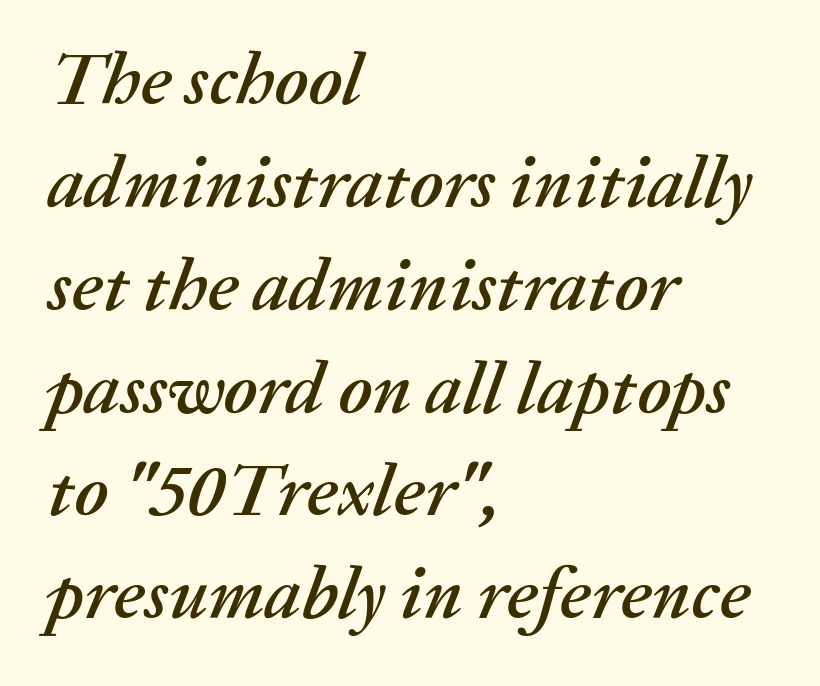
What's the leading like? Ordinary, nothing unusual. The paragraph has a hard left edge and a soft right edge. The passage shown has conventional tracking throughout. Compared with ordinary roman type, these characters are visibly tilted. You could not count columns in this text — the font is proportionally spaced. The space beneath each line is pristine and unruled.
